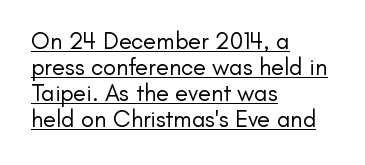
Q: Is the text bold? A: No.
Q: Is the text italic (slanted)? A: No, it is upright.
Q: Is the text underlined? A: Yes.
Q: How is the paragraph aligned? A: Left-aligned.
Q: Is the spacing between letters normal or unusually wide? A: Normal.
Q: Is the spacing between lines tight, normal or loose? A: Tight.
